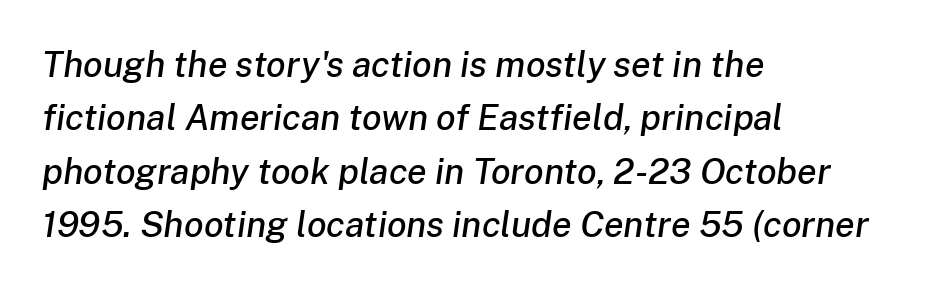
The image shows 36 px text type, italic (leaning right); set left-aligned, normal line spacing (1.48x), normal letter spacing, not underlined; low stroke contrast and a medium x-height.
